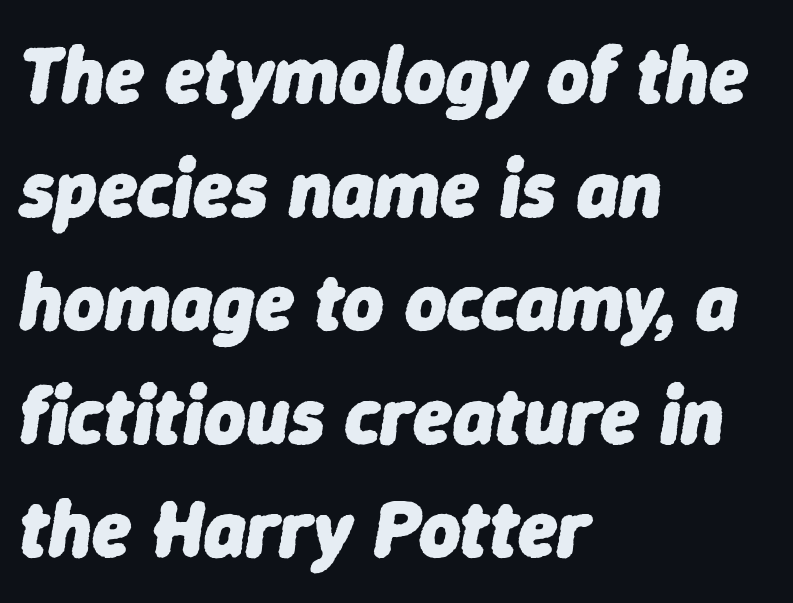
{"italic": "yes", "lean": "right", "slant_degrees": 9, "bold": "yes", "weight": "heavy", "width": "normal", "stroke_contrast": "low", "x_height": "medium", "monospaced": "no", "underline": "no", "align": "left", "line_spacing": "normal", "line_spacing_ratio": 1.42, "letter_spacing": "normal", "letter_spacing_em": 0.0, "glyph_px": 80}
